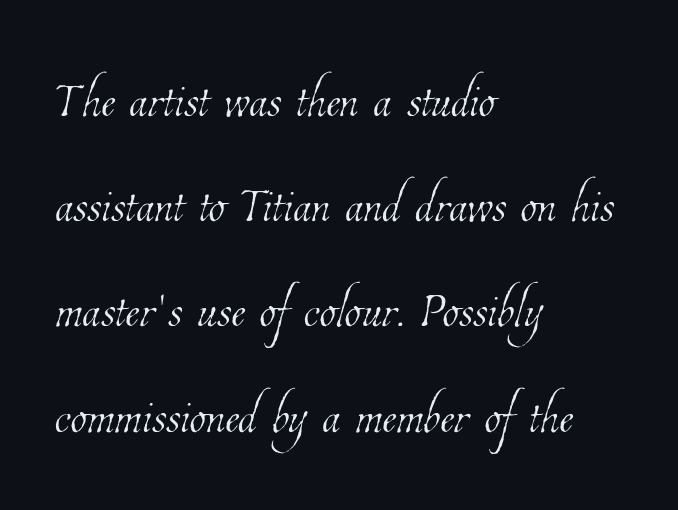
Q: Is the text bold? A: No.
Q: Is the text underlined? A: No.
Q: How is the paragraph aligned? A: Left-aligned.
Q: Is the spacing between letters normal or unusually wide? A: Normal.
Q: Is the spacing between lines tight, normal or loose? A: Normal.
Q: Width (condensed, normal, or wide)? A: Condensed.
Q: Stroke contrast? A: Low.
Q: x-height? A: Medium.
Q: Monospaced? A: No.
